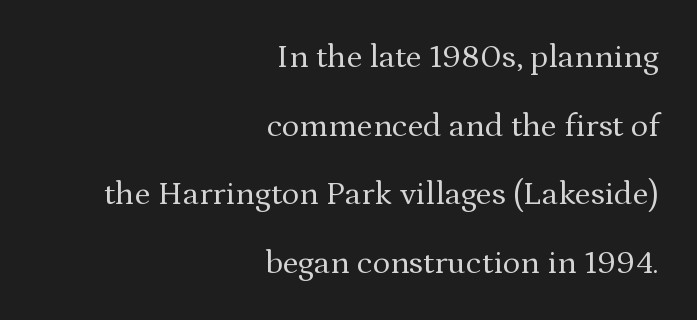
A great deal of white space separates one row of letters from the next. Proportional: the letters do not fall into vertical columns. Alignment: flush right. When letters stand straight like this, we call the style roman or upright. Does extra space separate the letters? No, they use regular spacing.
